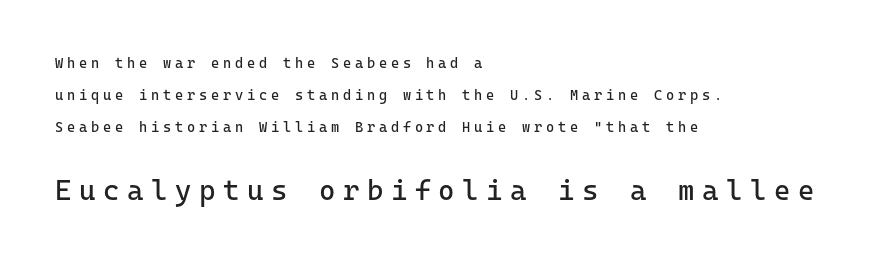
Layout note: lines flush left. Ascenders rise straight up at ninety degrees. The face used here appears at its bigger size in the lower chunk. This sample has the even, mechanical cadence of fixed-width lettering. Short note: letters widely spaced. The strokes carry an ordinary text weight at most.
